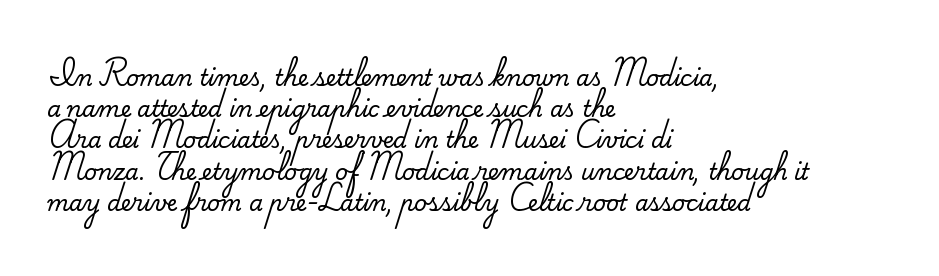
You could call the tracking neutral — neither tight nor loose. Descenders hang freely into open space. Vertical spacing — default. The compositor pushed each line to the left boundary.
